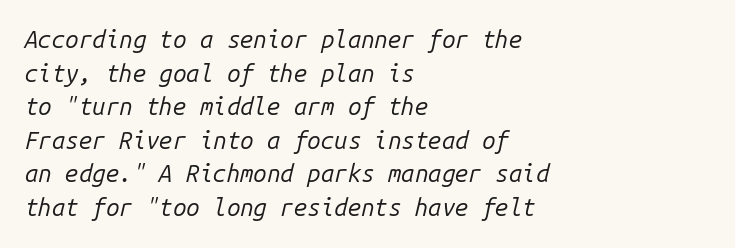
The letters look calm and open, with moderate or lighter stems. Underlining? Definitely not there. The typesetter chose a ragged-right arrangement here. The glyphs look as if they've been sheared to an angle. A typesetter would call this zero additional tracking. Summary of vertical rhythm: regular, with standard interline spacing.
